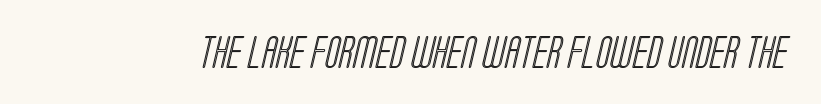
Q: Is the text underlined? A: No.
Q: Is the spacing between letters normal or unusually wide? A: Normal.
Q: Width (condensed, normal, or wide)? A: Condensed.
Q: x-height? A: Large.
Q: Monospaced? A: No.
